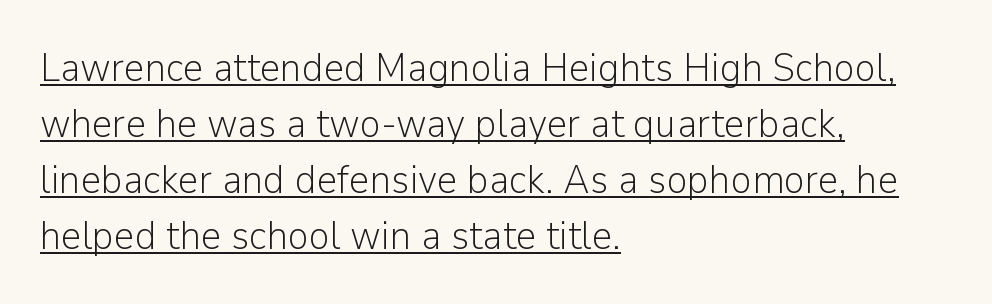
Each new line begins a customary step beneath the previous one. Here the designer chose a conventional face with non-uniform glyph widths. Is there any slant? The stems are plumb. The compositor pushed each line to the left boundary. A sans-serif font was chosen for this passage. Nothing unusual about the tracking: characters are spaced as the font intends.
